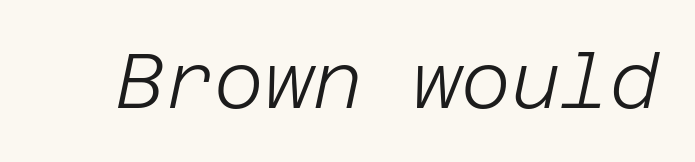
The image shows 76 px light type, italic (leaning right); set normal letter spacing, not underlined; low stroke contrast and a large x-height.
